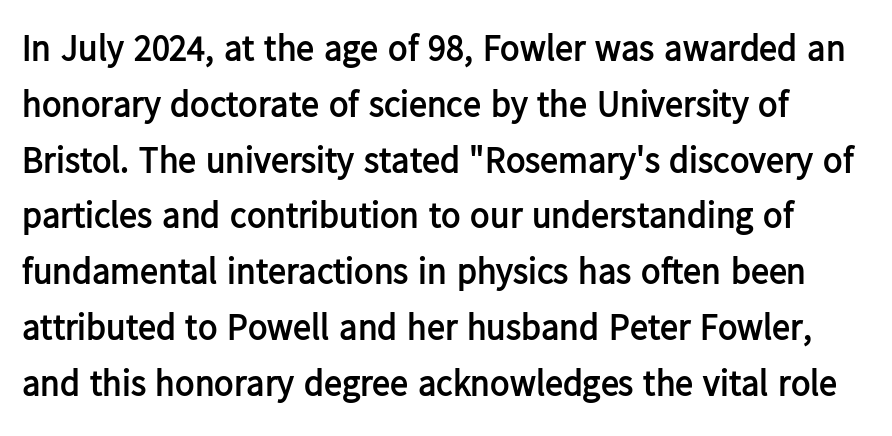
{"serif": "no", "italic": "no", "bold": "yes", "weight": "semibold", "width": "normal", "stroke_contrast": "low", "x_height": "medium", "monospaced": "no", "underline": "no", "line_spacing": "normal", "line_spacing_ratio": 1.55, "letter_spacing": "normal", "letter_spacing_em": 0.0, "glyph_px": 36}
